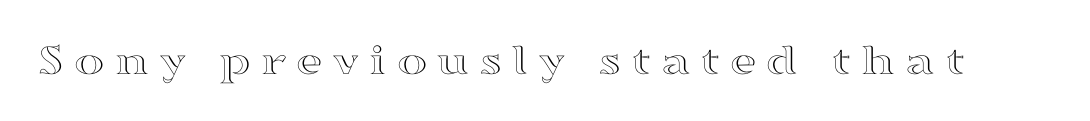
{"italic": "no", "width": "wide", "x_height": "medium", "monospaced": "no", "underline": "no", "letter_spacing": "wide", "letter_spacing_em": 0.2, "glyph_px": 46}
